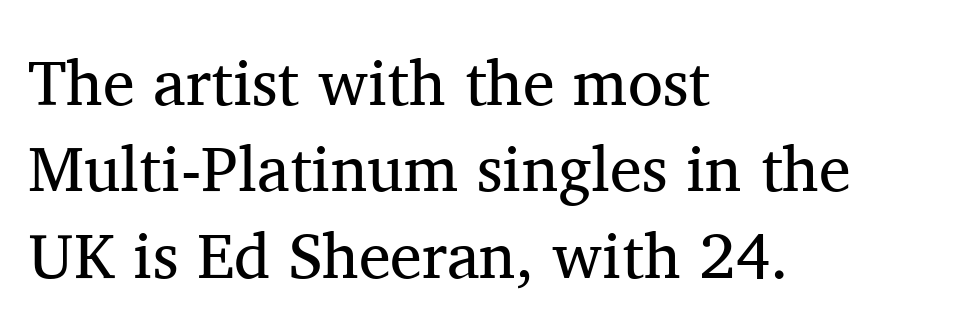
The image shows 64 px regular-weight serif type, upright; set left-aligned, normal line spacing (1.35x), normal letter spacing, not underlined; medium stroke contrast and a medium x-height.
